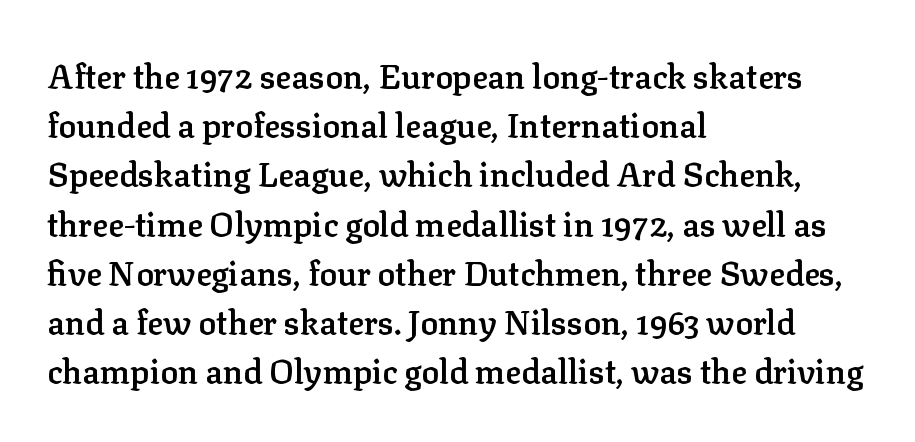
The image shows 33 px semibold serif type, upright; set left-aligned, normal line spacing (1.49x), normal letter spacing, not underlined; low stroke contrast and a medium x-height.
